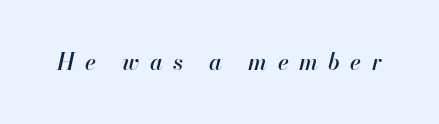
Quick note: underline off. Words appear elongated and porous because spacing is wide. The letters are slanted; this is an italic face.
